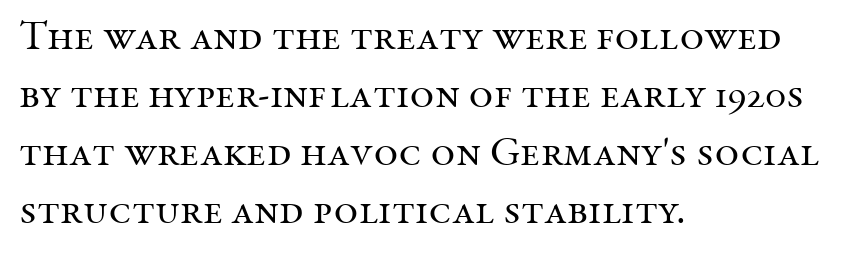
Q: Is the text bold? A: No.
Q: Is the text italic (slanted)? A: No, it is upright.
Q: Is the typeface a serif or a sans-serif typeface? A: Serif.
Q: Is the text underlined? A: No.
Q: How is the paragraph aligned? A: Left-aligned.
Q: Is the spacing between letters normal or unusually wide? A: Normal.
Q: Is the spacing between lines tight, normal or loose? A: Normal.
Q: Width (condensed, normal, or wide)? A: Normal.
Q: Stroke contrast? A: Medium.
Q: x-height? A: Medium.
Q: Monospaced? A: No.
